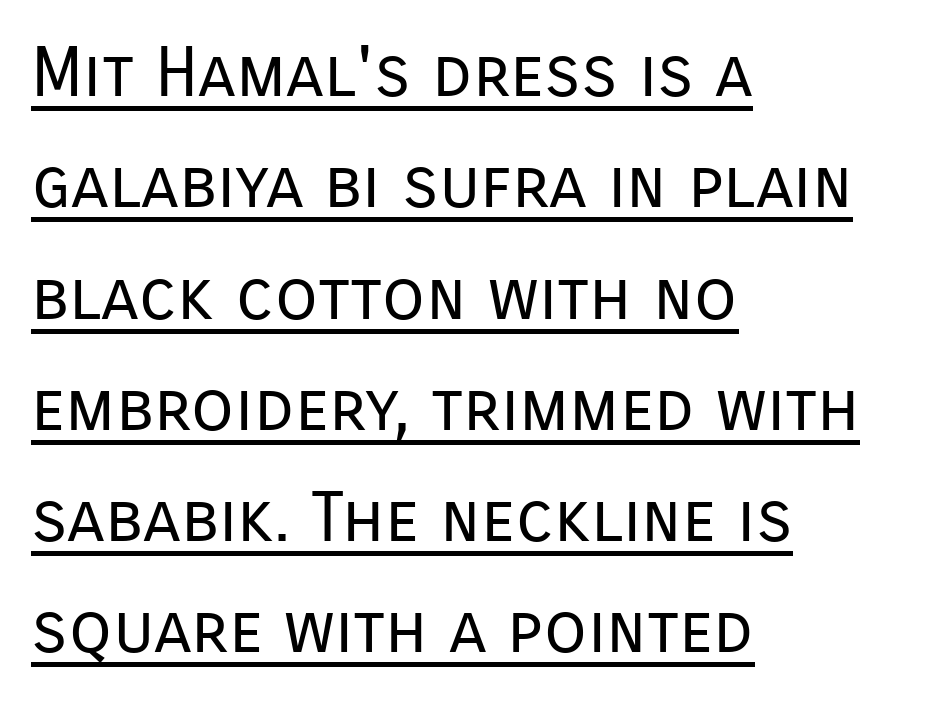
{"serif": "no", "italic": "no", "bold": "no", "weight": "regular", "width": "normal", "stroke_contrast": "low", "x_height": "medium", "monospaced": "no", "underline": "yes", "align": "left", "line_spacing": "normal", "line_spacing_ratio": 1.59, "letter_spacing": "normal", "letter_spacing_em": 0.0, "glyph_px": 70}
